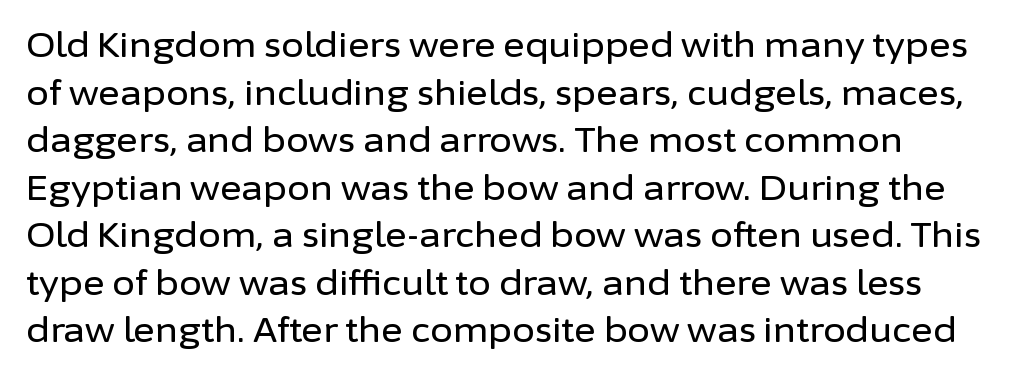
Nobody touched the tracking dial on this one. It's the straight-up-and-down kind of type. In terms of letterform style, serifs are entirely absent. Do the characters align in a grid? No, the font is proportional. Beneath every word, the page is bare.
